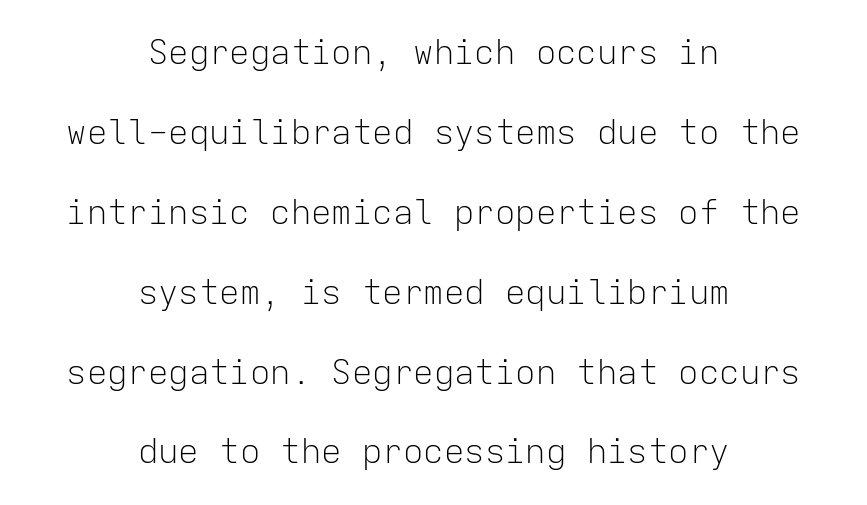
The image shows 34 px light sans-serif type, upright, monospaced; set centered, loose line spacing (2.35x), normal letter spacing, not underlined; low stroke contrast and a medium x-height.
